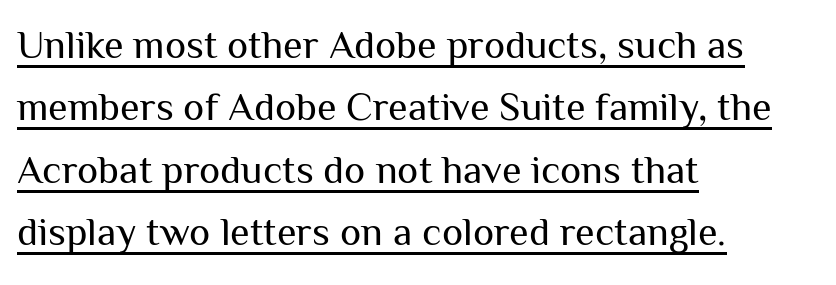
One glance says typical: line gaps are just what's usual. Quick note: underline on. The letters stand upright; this is a roman face. Think standard paragraph weight, or any step lighter than that.
